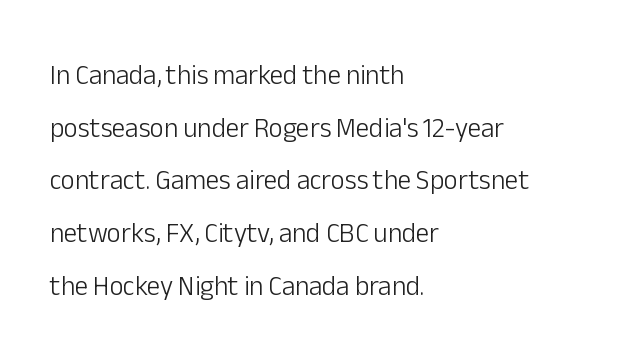
Q: Is the text bold? A: No.
Q: Is the text italic (slanted)? A: No, it is upright.
Q: Is the text underlined? A: No.
Q: How is the paragraph aligned? A: Left-aligned.
Q: Is the spacing between letters normal or unusually wide? A: Normal.
Q: Is the spacing between lines tight, normal or loose? A: Loose.
